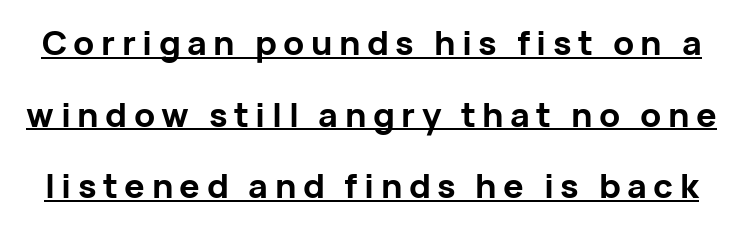
Vertical spacing — loose. Typographically, this falls in the sans-serif category. Posture: straight, roman, zero tilt. The face used here is proportionally spaced, like ordinary book or web type. Notice how a bar underscores the lettering throughout. How heavy is the stroke? Heavy — this is a bold.
